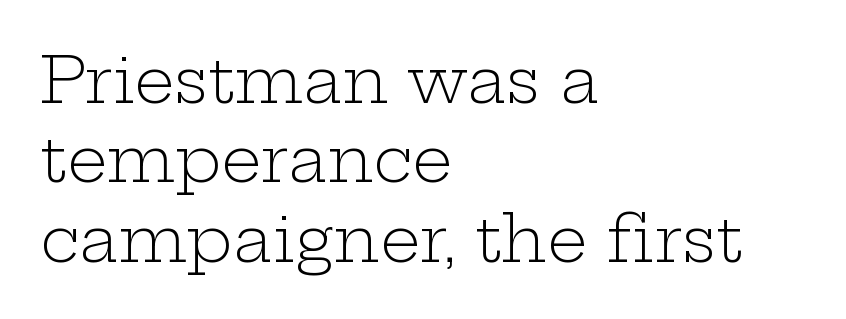
{"serif": "yes", "italic": "no", "bold": "no", "weight": "light", "width": "wide", "stroke_contrast": "low", "x_height": "medium", "monospaced": "no", "underline": "no", "align": "left", "line_spacing": "normal", "line_spacing_ratio": 1.26, "letter_spacing": "normal", "letter_spacing_em": 0.0, "glyph_px": 63}
